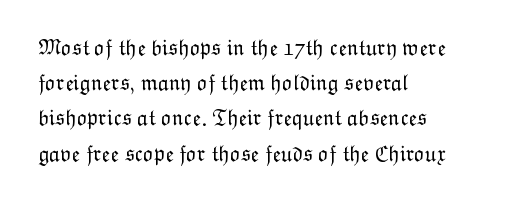
The image shows 22 px text type, upright; set left-aligned, normal line spacing (1.6x), normal letter spacing, not underlined.
